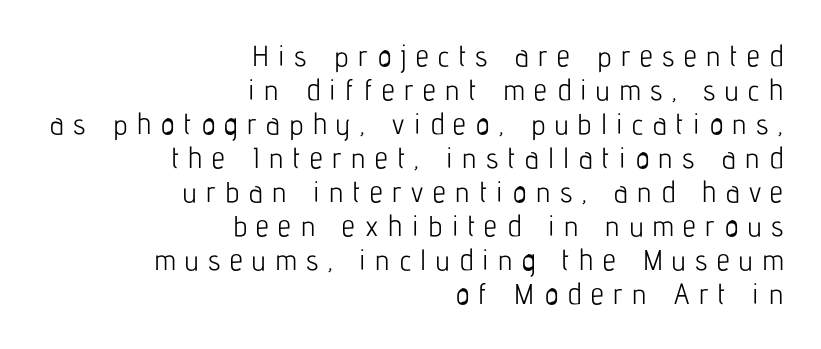
{"serif": "no", "italic": "no", "bold": "no", "weight": "light", "width": "condensed", "stroke_contrast": "low", "x_height": "medium", "monospaced": "no", "underline": "no", "align": "right", "line_spacing_ratio": 1.17, "letter_spacing": "wide", "letter_spacing_em": 0.33, "glyph_px": 29}
